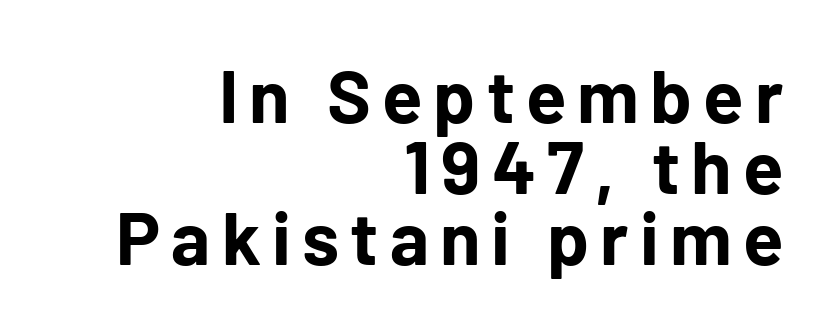
Baseline-to-baseline distance is barely more than the letter height. A flush-right, rag-left setting is used for this passage. Here the designer chose a conventional face with non-uniform glyph widths. Strong, thick strokes mark this as bold type.
